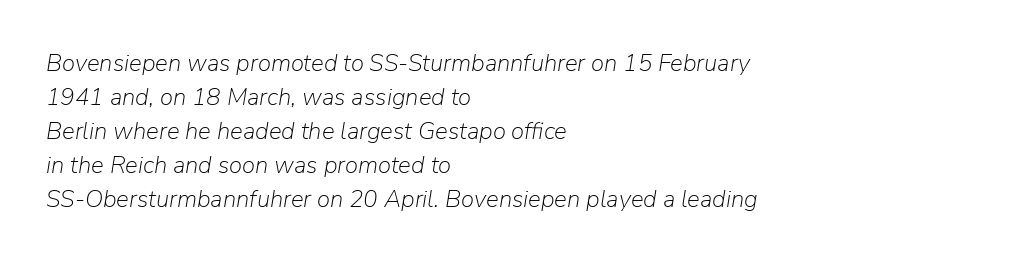
Unbolded letterforms with no extra heft. Observe the ordinary spacing: letters are neighbours, not strangers. One-word summary of the alignment: left. These lines were composed using italics.
